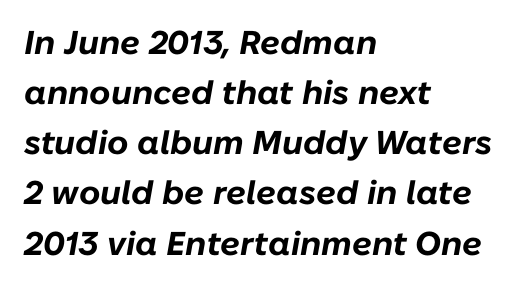
The image shows 33 px bold type, italic (leaning right); set left-aligned, normal line spacing (1.52x), normal letter spacing, not underlined; low stroke contrast and a medium x-height.
